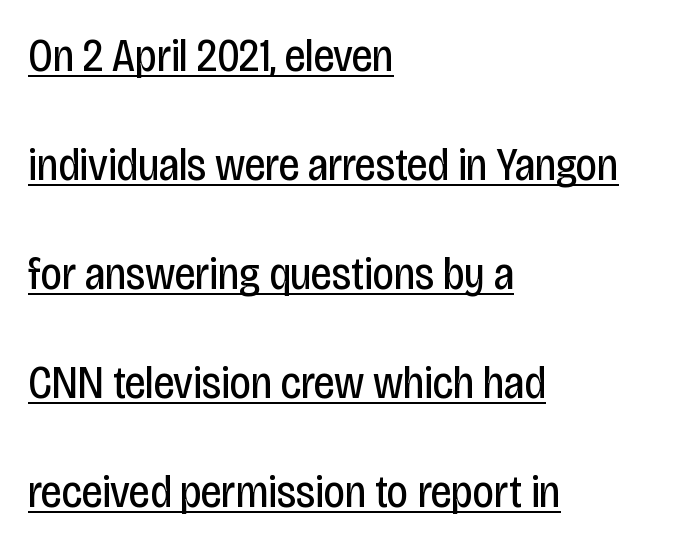
Q: Is the text bold? A: No.
Q: Is the text italic (slanted)? A: No, it is upright.
Q: Is the typeface a serif or a sans-serif typeface? A: Sans-serif.
Q: Is the text underlined? A: Yes.
Q: How is the paragraph aligned? A: Left-aligned.
Q: Is the spacing between letters normal or unusually wide? A: Normal.
Q: Is the spacing between lines tight, normal or loose? A: Loose.
Q: Width (condensed, normal, or wide)? A: Condensed.
Q: Stroke contrast? A: Low.
Q: x-height? A: Large.
Q: Monospaced? A: No.
